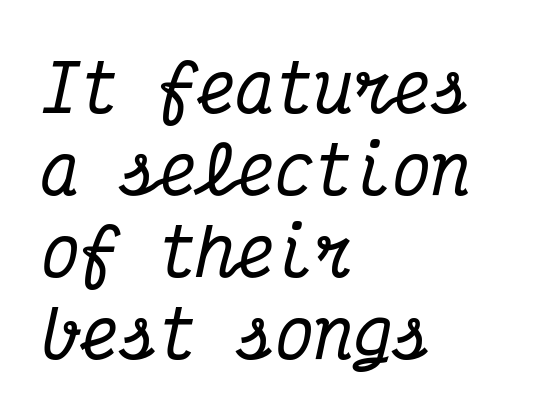
{"serif": "yes", "italic": "yes", "lean": "right", "slant_degrees": 12, "width": "condensed", "stroke_contrast": "medium", "x_height": "medium", "monospaced": "yes", "underline": "no", "align": "left", "line_spacing": "normal", "line_spacing_ratio": 1.26, "letter_spacing": "normal", "letter_spacing_em": 0.0, "glyph_px": 65}
